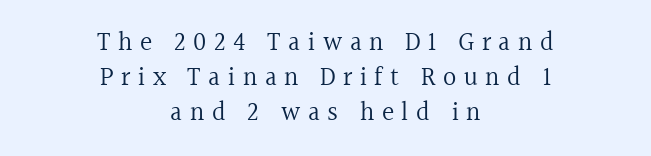
Q: Is the text bold? A: No.
Q: Is the text italic (slanted)? A: No, it is upright.
Q: Is the text underlined? A: No.
Q: How is the paragraph aligned? A: Centered.
Q: Is the spacing between letters normal or unusually wide? A: Unusually wide.
Q: Is the spacing between lines tight, normal or loose? A: Normal.
